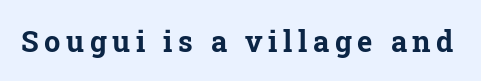
{"serif": "yes", "italic": "no", "bold": "yes", "weight": "bold", "width": "normal", "stroke_contrast": "low", "x_height": "medium", "monospaced": "no", "underline": "no", "glyph_px": 29}
